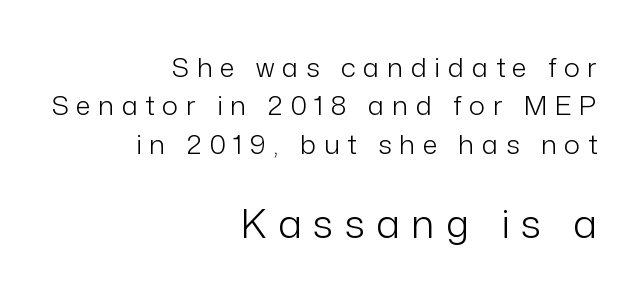
Compared with a flush-left layout, this one pins lines to the opposite, right side. The letters carry no serifs — their stems end cleanly without finishing strokes. The rendering inserts visible extra space after every character. Vertical spacing — default. You get the small type first, then a jump to larger type.
